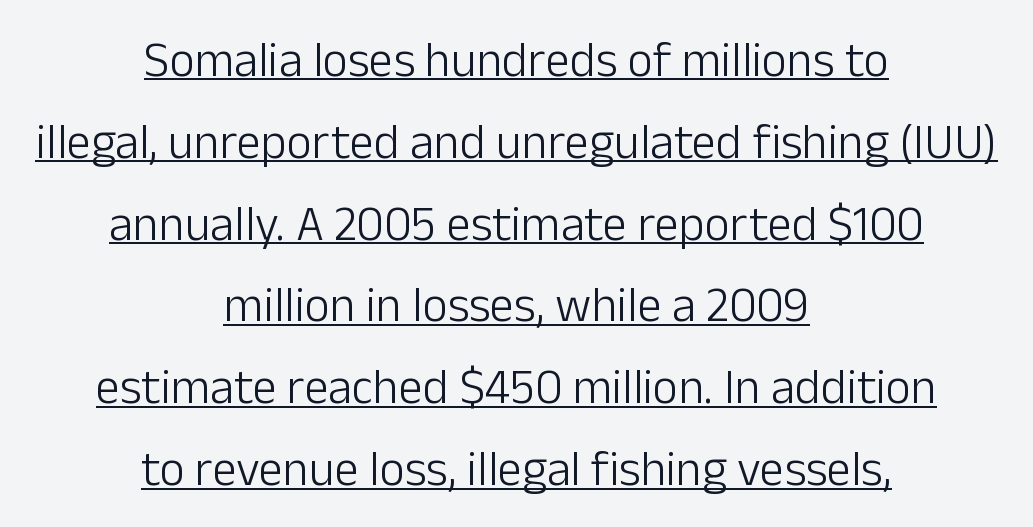
{"serif": "no", "italic": "no", "bold": "no", "weight": "light", "width": "normal", "stroke_contrast": "low", "x_height": "medium", "monospaced": "no", "underline": "yes", "align": "center", "line_spacing": "normal", "line_spacing_ratio": 1.67, "letter_spacing": "normal", "letter_spacing_em": 0.0, "glyph_px": 49}
